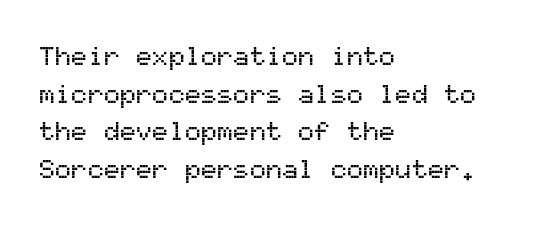
Plain, unruled lines of type. The lines in this sample share a left origin and differ only in where they stop. The specimen reads as upright at a glance. Letter spacing: default. If you measured baseline to baseline, you'd find a middling distance.
